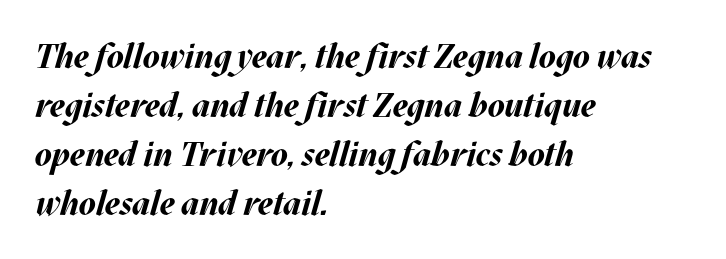
Quick note: underline off. This rendering leaves character spacing at its baseline value. There's an unmistakable incline to the writing here. These lines are rendered in a variable-pitch font.
